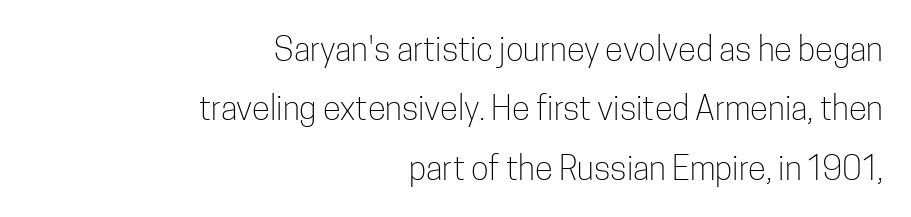
The image shows 33 px light, condensed sans-serif type, upright; set right-aligned, line spacing 1.8x, normal letter spacing, not underlined; low stroke contrast and a medium x-height.
